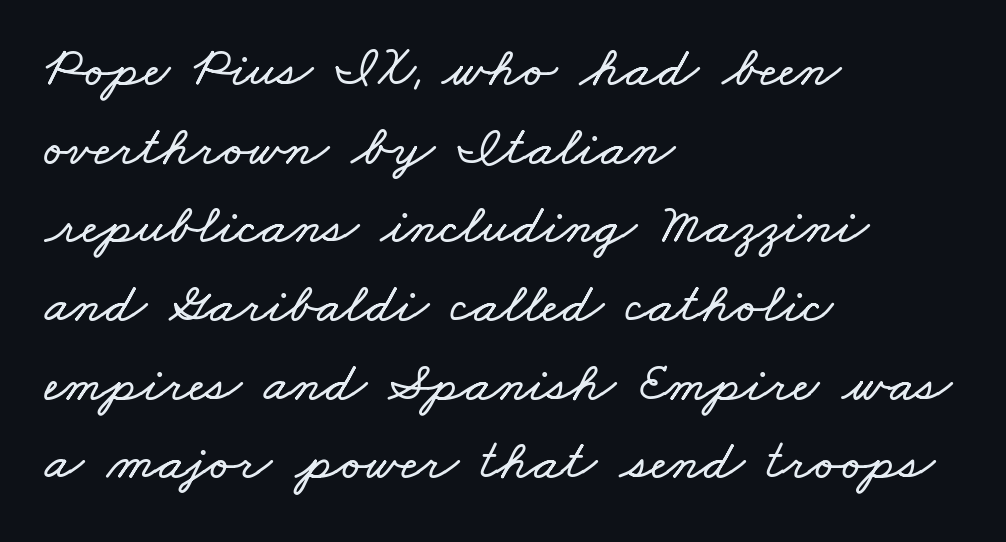
Q: Is the text underlined? A: No.
Q: How is the paragraph aligned? A: Left-aligned.
Q: Is the spacing between letters normal or unusually wide? A: Normal.
Q: Is the spacing between lines tight, normal or loose? A: Normal.
Q: Width (condensed, normal, or wide)? A: Wide.
Q: Stroke contrast? A: Low.
Q: x-height? A: Small.
Q: Monospaced? A: No.
